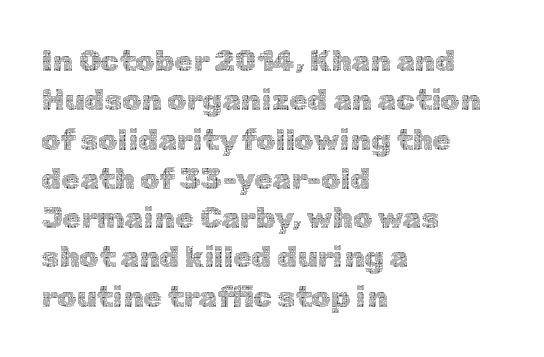
The image shows 30 px thin type, upright; set left-aligned, normal line spacing (1.31x), normal letter spacing, not underlined; a medium x-height.
